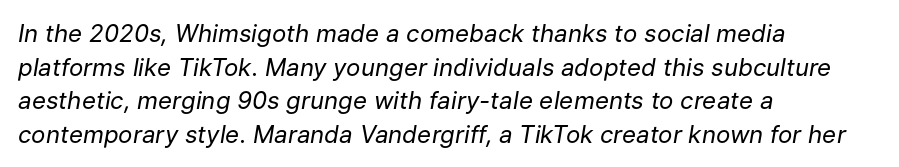
Clear beneath every line of the passage. What's the leading like? Ordinary, nothing unusual. Caption: multi-line text, flush left, ragged right. If you drew a line through each stem, it would be angled. There is no visible air inserted between adjacent glyphs. The strokes carry an ordinary text weight at most.
